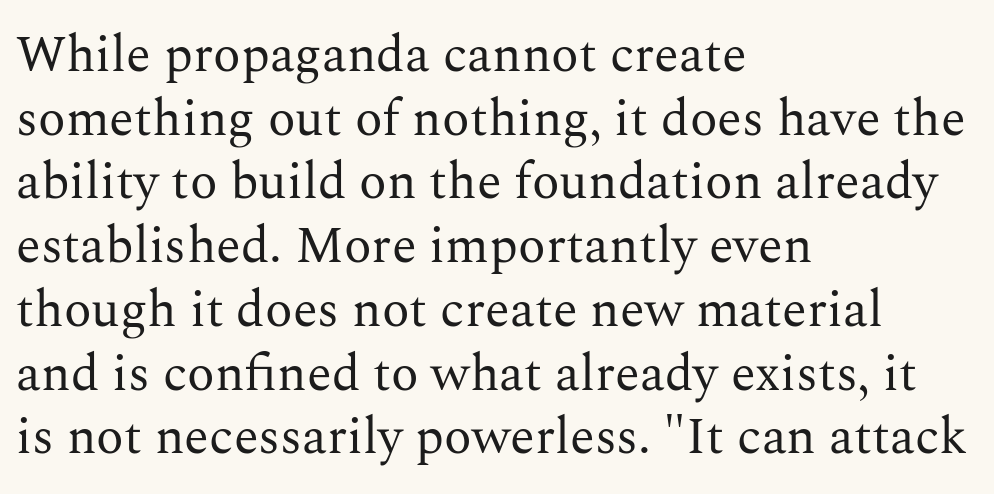
{"serif": "yes", "italic": "no", "bold": "no", "weight": "regular", "width": "normal", "stroke_contrast": "medium", "x_height": "medium", "monospaced": "no", "underline": "no", "align": "left", "line_spacing": "normal", "line_spacing_ratio": 1.25, "letter_spacing": "normal", "letter_spacing_em": 0.0, "glyph_px": 51}
